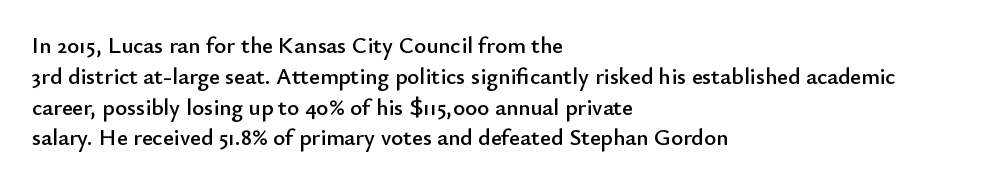
The glyphs are unaccompanied by any horizontal stroke below them. Quick note: not italic, upright. Each word holds together tightly as a unit, with standard inter-letter gaps. The paragraph shown leans on its left margin. Does the leading feel generous? No, just average.
